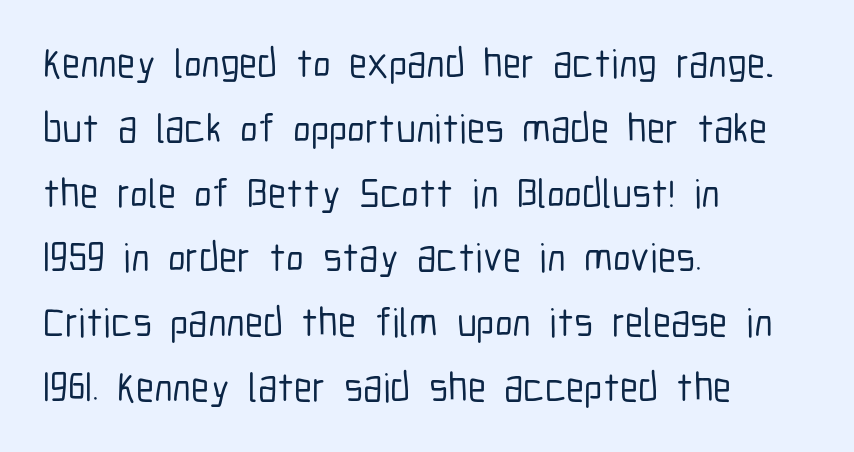
Q: Is the text italic (slanted)? A: No, it is upright.
Q: Is the typeface a serif or a sans-serif typeface? A: Sans-serif.
Q: Is the text underlined? A: No.
Q: How is the paragraph aligned? A: Left-aligned.
Q: Is the spacing between letters normal or unusually wide? A: Normal.
Q: Is the spacing between lines tight, normal or loose? A: Normal.
Q: Width (condensed, normal, or wide)? A: Condensed.
Q: Stroke contrast? A: Low.
Q: x-height? A: Medium.
Q: Monospaced? A: No.
